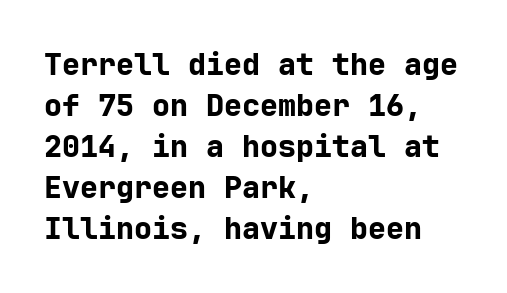
The image shows 30 px bold sans-serif type, upright; set left-aligned, normal line spacing (1.37x), normal letter spacing, not underlined; low stroke contrast and a medium x-height.
